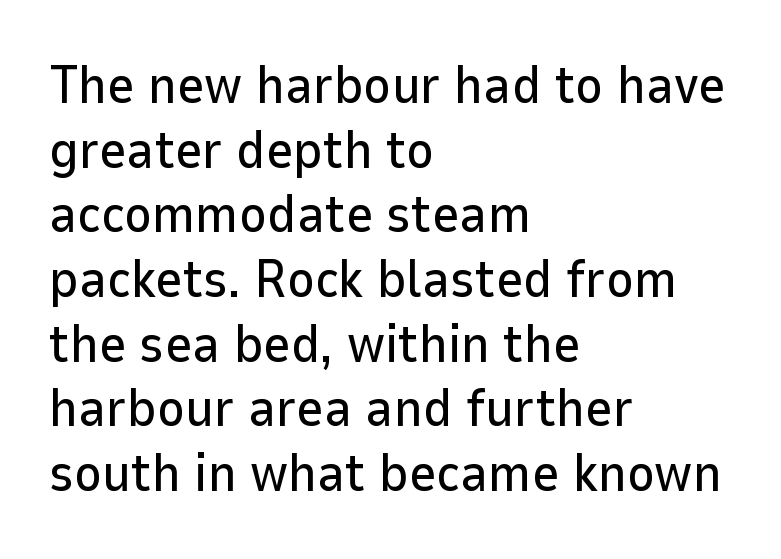
Q: Is the text italic (slanted)? A: No, it is upright.
Q: Is the typeface a serif or a sans-serif typeface? A: Sans-serif.
Q: Is the text underlined? A: No.
Q: How is the paragraph aligned? A: Left-aligned.
Q: Is the spacing between letters normal or unusually wide? A: Normal.
Q: Width (condensed, normal, or wide)? A: Normal.
Q: Stroke contrast? A: Low.
Q: x-height? A: Medium.
Q: Monospaced? A: No.
